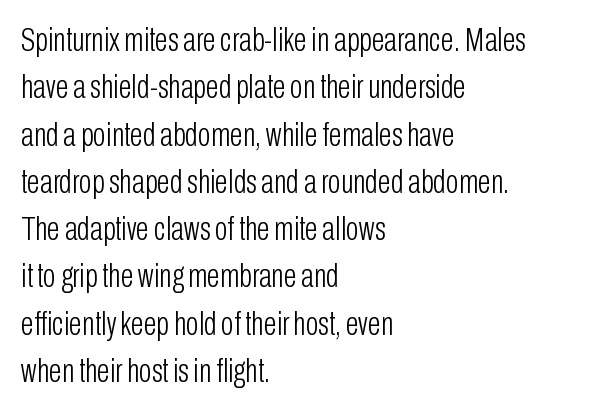
Glyph-to-glyph distance matches everyday printed text. You can tell it's not italic because the verticals are truly vertical. The passage shown stacks its lines at a standard gap. This is sans-serif lettering, the kind often seen on screens and signage.
